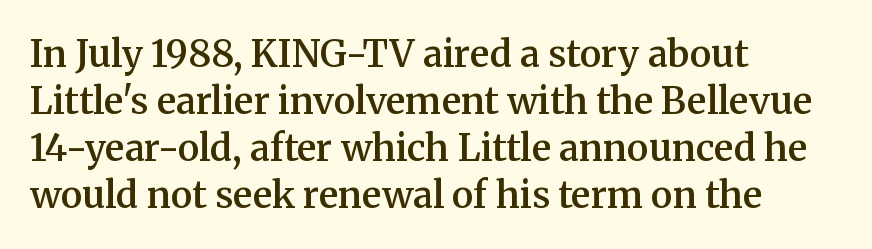
The image shows 37 px semibold serif type, upright; set left-aligned, normal line spacing (1.27x), normal letter spacing, not underlined; medium stroke contrast and a medium x-height.
